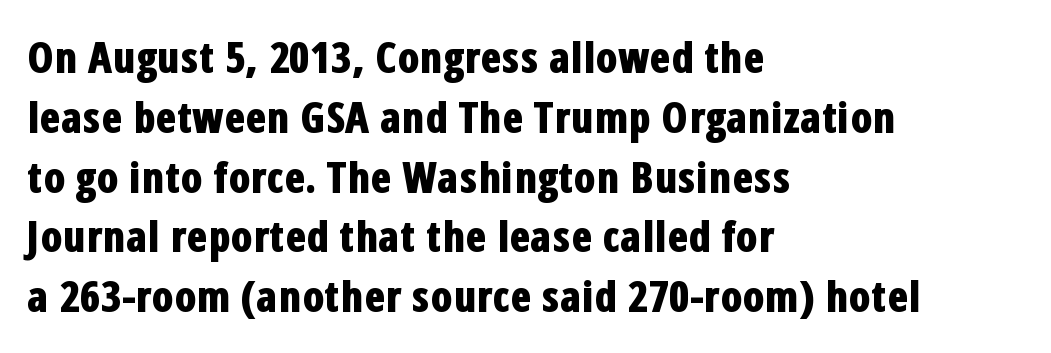
{"serif": "no", "italic": "no", "bold": "yes", "weight": "bold", "width": "condensed", "stroke_contrast": "low", "x_height": "medium", "monospaced": "no", "underline": "no", "align": "left", "line_spacing": "normal", "line_spacing_ratio": 1.39, "letter_spacing": "normal", "letter_spacing_em": 0.0, "glyph_px": 43}
